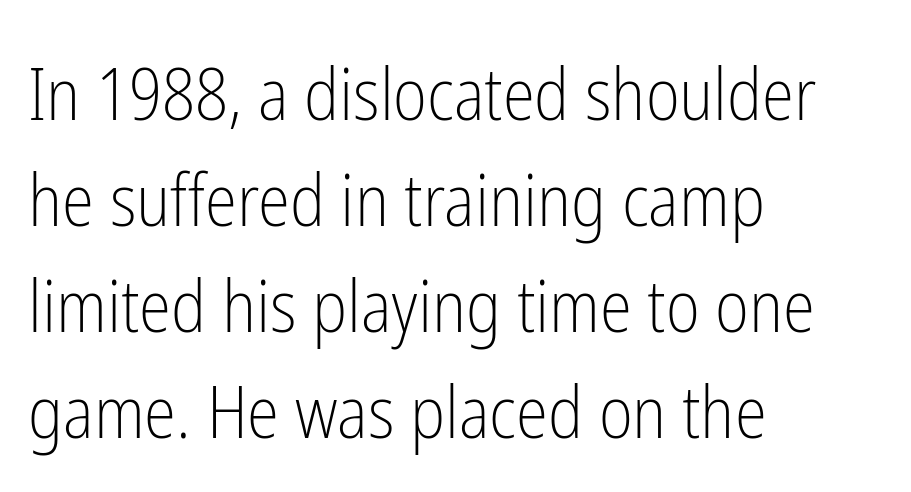
Q: Is the text bold? A: No.
Q: Is the text italic (slanted)? A: No, it is upright.
Q: Is the typeface a serif or a sans-serif typeface? A: Sans-serif.
Q: Is the text underlined? A: No.
Q: How is the paragraph aligned? A: Left-aligned.
Q: Is the spacing between letters normal or unusually wide? A: Normal.
Q: Is the spacing between lines tight, normal or loose? A: Normal.
Q: Width (condensed, normal, or wide)? A: Condensed.
Q: Stroke contrast? A: Low.
Q: x-height? A: Medium.
Q: Monospaced? A: No.
